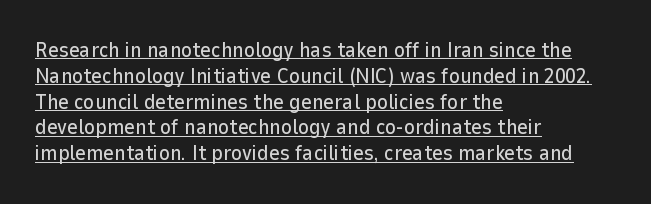
{"italic": "no", "underline": "yes", "align": "left", "line_spacing_ratio": 1.23, "letter_spacing": "normal", "letter_spacing_em": 0.0, "glyph_px": 21}
